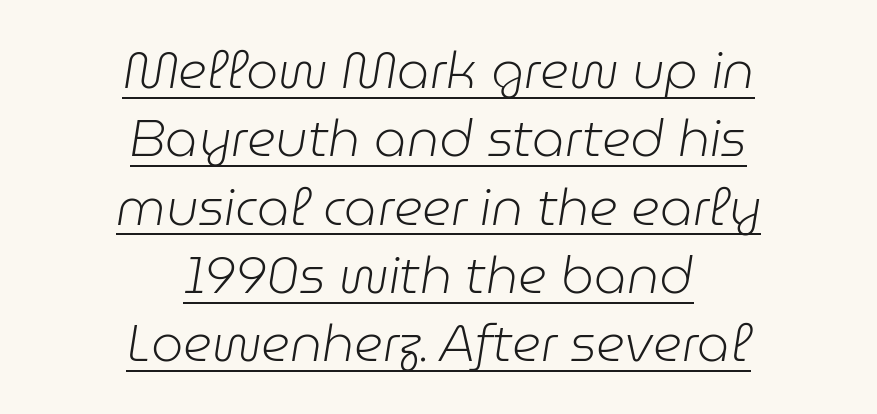
Q: Is the text bold? A: No.
Q: Is the text italic (slanted)? A: Yes, it leans right by about 9 degrees.
Q: Is the text underlined? A: Yes.
Q: How is the paragraph aligned? A: Centered.
Q: Is the spacing between letters normal or unusually wide? A: Normal.
Q: Is the spacing between lines tight, normal or loose? A: Normal.
Q: Width (condensed, normal, or wide)? A: Normal.
Q: Stroke contrast? A: Low.
Q: x-height? A: Medium.
Q: Monospaced? A: No.
